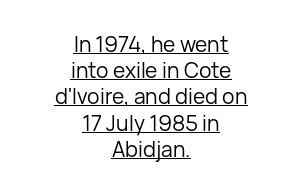
The image shows 21 px text type, upright; set centered, normal line spacing (1.25x), normal letter spacing, underlined.
